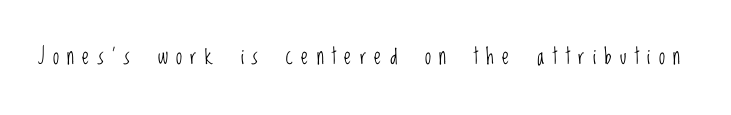
Q: Is the text bold? A: No.
Q: Is the text italic (slanted)? A: No, it is upright.
Q: Is the text underlined? A: No.
Q: Is the spacing between letters normal or unusually wide? A: Unusually wide.
